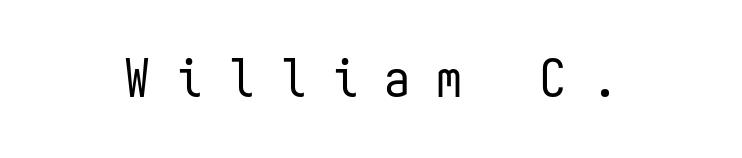
Q: Is the text bold? A: No.
Q: Is the text italic (slanted)? A: No, it is upright.
Q: Is the typeface a serif or a sans-serif typeface? A: Sans-serif.
Q: Is the text underlined? A: No.
Q: Is the spacing between letters normal or unusually wide? A: Unusually wide.
Q: Width (condensed, normal, or wide)? A: Condensed.
Q: Stroke contrast? A: Low.
Q: x-height? A: Medium.
Q: Monospaced? A: Yes.
